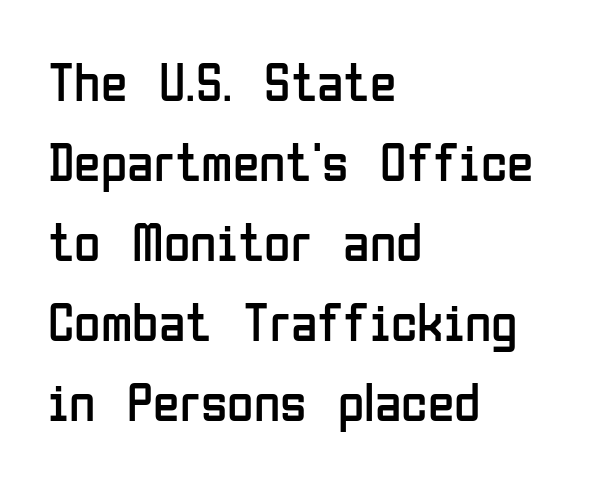
{"serif": "no", "italic": "no", "bold": "no", "weight": "regular", "width": "condensed", "stroke_contrast": "low", "x_height": "medium", "monospaced": "no", "underline": "no", "align": "left", "line_spacing": "normal", "line_spacing_ratio": 1.48, "letter_spacing": "normal", "letter_spacing_em": 0.0, "glyph_px": 54}
